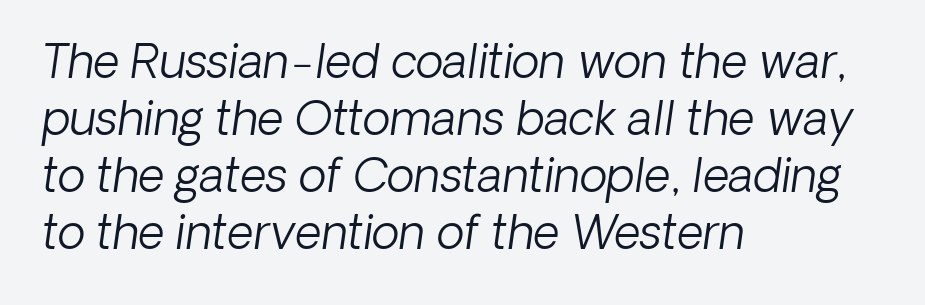
{"italic": "yes", "lean": "right", "slant_degrees": 8, "bold": "no", "weight": "light", "width": "normal", "stroke_contrast": "low", "x_height": "medium", "monospaced": "no", "underline": "no", "align": "left", "line_spacing_ratio": 1.24, "letter_spacing": "normal", "letter_spacing_em": 0.0, "glyph_px": 46}
